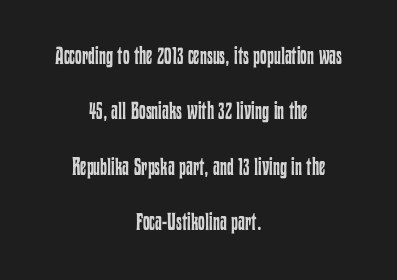
Vertical strokes here are truly vertical. Observe the ordinary spacing: letters are neighbours, not strangers. The space between consecutive lines is lavish. The paragraph shown floats in the horizontal middle.
